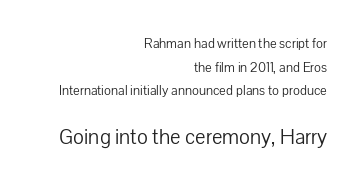
Alignment: flush right. Two sizes are in play, and the larger belongs to the second block. A clean baseline with only descenders dipping below it. Posture: upright roman.
